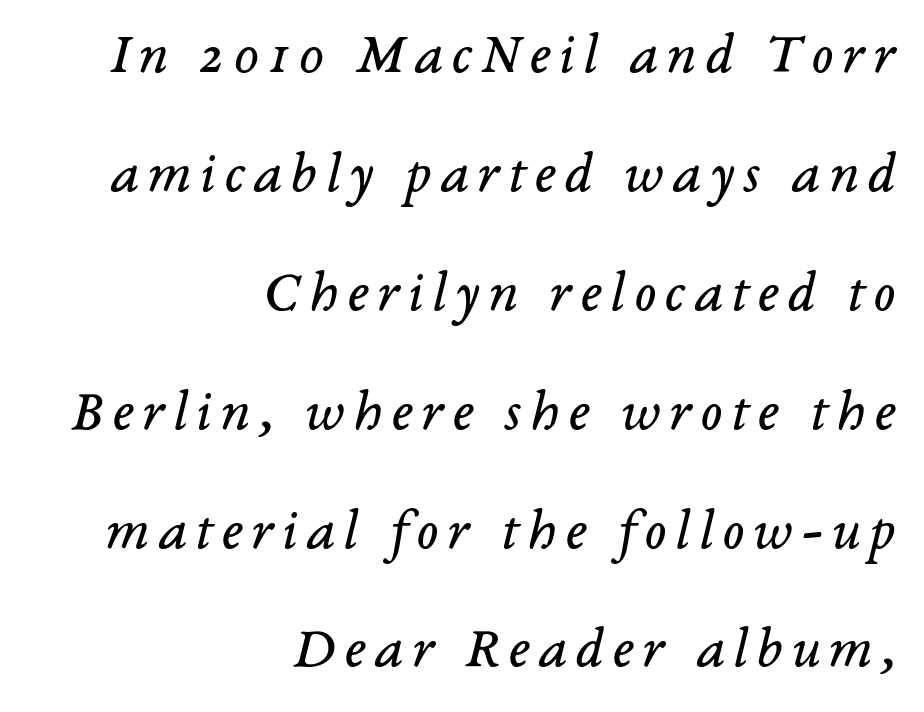
Q: Is the text bold? A: No.
Q: Is the text italic (slanted)? A: Yes, it leans right by about 14 degrees.
Q: Is the typeface a serif or a sans-serif typeface? A: Serif.
Q: Is the text underlined? A: No.
Q: How is the paragraph aligned? A: Right-aligned.
Q: Is the spacing between lines tight, normal or loose? A: Loose.
Q: Width (condensed, normal, or wide)? A: Normal.
Q: Stroke contrast? A: Low.
Q: x-height? A: Medium.
Q: Monospaced? A: No.
